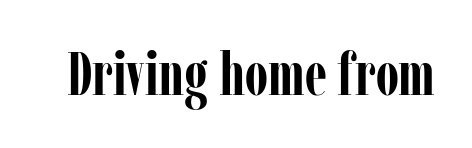
This rendering employs a face with finishing strokes, i.e., a serif. You can tell it's not italic because the verticals are truly vertical. These lines keep a tight, regular rhythm from letter to letter. Quick note: underline off. The font is running at its bold setting. Think of a printed novel: that variable character pitch is what you see here.
